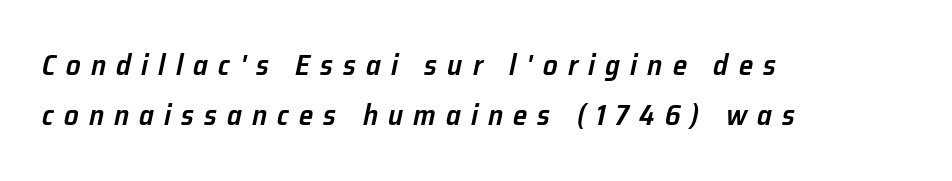
The image shows 29 px semibold type, italic (leaning right); set left-aligned, line spacing 1.74x, unusually wide letter spacing (+0.35 em), not underlined; low stroke contrast and a medium x-height.
